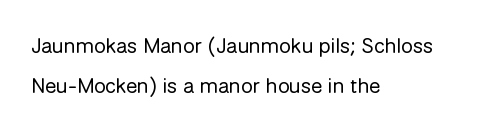
{"italic": "no", "bold": "no", "underline": "no", "align": "left", "line_spacing": "loose", "line_spacing_ratio": 1.9, "letter_spacing": "normal", "letter_spacing_em": 0.0, "glyph_px": 21}
